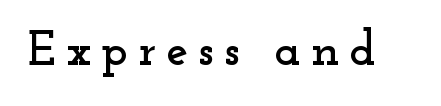
The image shows 49 px wide serif type, upright; set unusually wide letter spacing (+0.2 em), not underlined; low stroke contrast and a small x-height.
